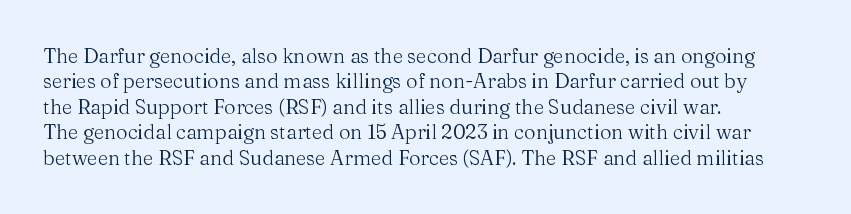
{"italic": "no", "bold": "no", "underline": "no", "align": "left", "line_spacing": "normal", "line_spacing_ratio": 1.27, "letter_spacing": "normal", "letter_spacing_em": 0.0, "glyph_px": 20}
